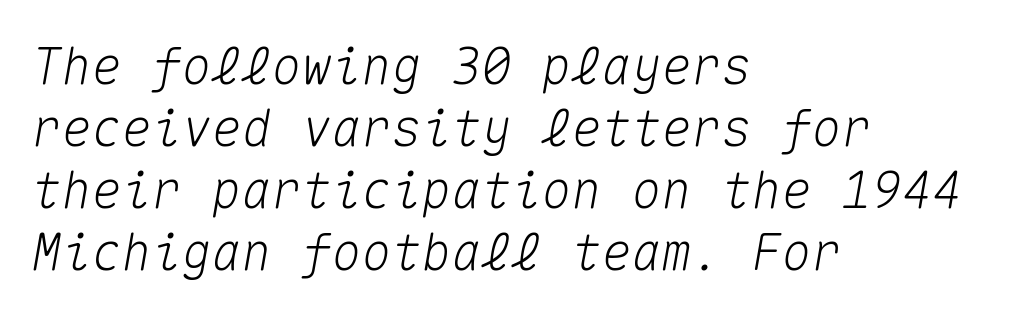
{"italic": "yes", "lean": "right", "slant_degrees": 10, "width": "normal", "stroke_contrast": "medium", "x_height": "medium", "monospaced": "yes", "underline": "no", "align": "left", "line_spacing_ratio": 1.24, "letter_spacing": "normal", "letter_spacing_em": 0.0, "glyph_px": 50}
